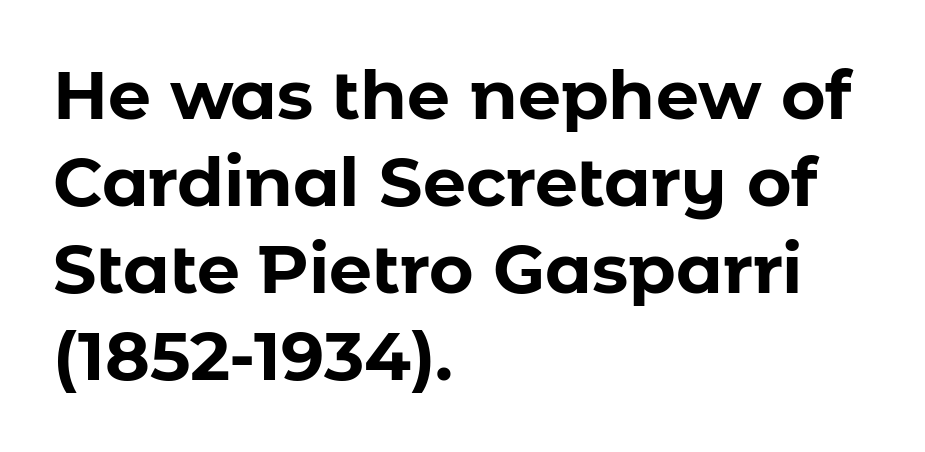
Varying glyph widths throughout — classic text-font behaviour. You'd pick this weight for a headline — it's a proper bold. In terms of letterform style, serifs are entirely absent. A classic flush-left, rag-right setting is used for this passage. The rows are spaced the way most documents space them.
